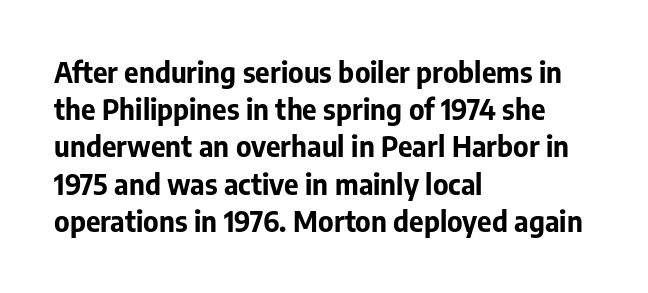
Q: Is the text bold? A: Yes.
Q: Is the text italic (slanted)? A: No, it is upright.
Q: Is the typeface a serif or a sans-serif typeface? A: Sans-serif.
Q: Is the text underlined? A: No.
Q: How is the paragraph aligned? A: Left-aligned.
Q: Is the spacing between letters normal or unusually wide? A: Normal.
Q: Is the spacing between lines tight, normal or loose? A: Normal.
Q: Width (condensed, normal, or wide)? A: Normal.
Q: Stroke contrast? A: Low.
Q: x-height? A: Medium.
Q: Monospaced? A: No.
